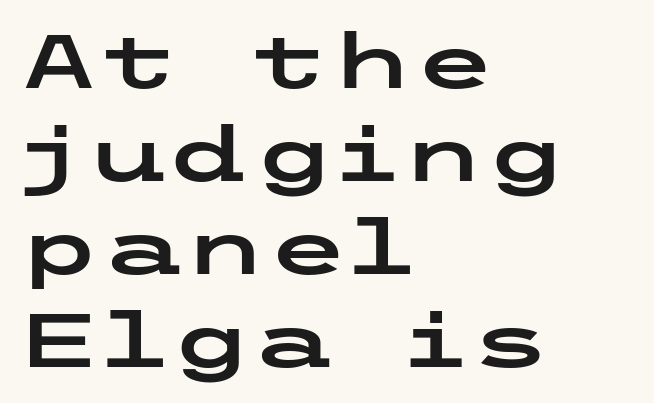
{"serif": "no", "italic": "no", "width": "wide", "stroke_contrast": "low", "x_height": "medium", "underline": "no", "align": "left", "line_spacing_ratio": 1.24, "letter_spacing": "normal", "letter_spacing_em": 0.0, "glyph_px": 75}
